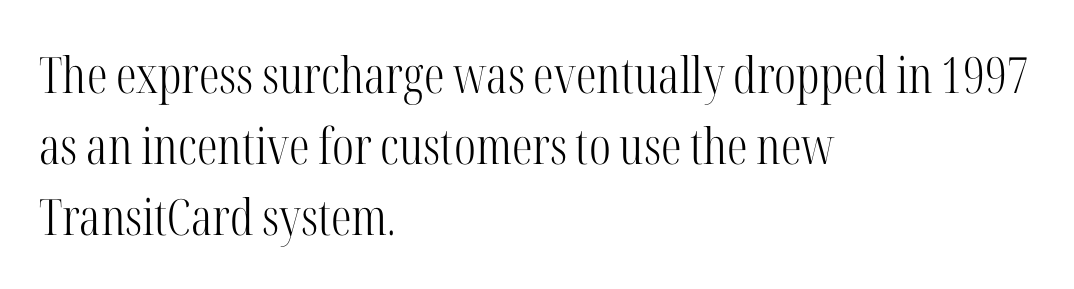
Q: Is the text bold? A: No.
Q: Is the text italic (slanted)? A: No, it is upright.
Q: Is the typeface a serif or a sans-serif typeface? A: Serif.
Q: Is the text underlined? A: No.
Q: How is the paragraph aligned? A: Left-aligned.
Q: Is the spacing between letters normal or unusually wide? A: Normal.
Q: Is the spacing between lines tight, normal or loose? A: Normal.
Q: Width (condensed, normal, or wide)? A: Condensed.
Q: Stroke contrast? A: High.
Q: x-height? A: Medium.
Q: Monospaced? A: No.
